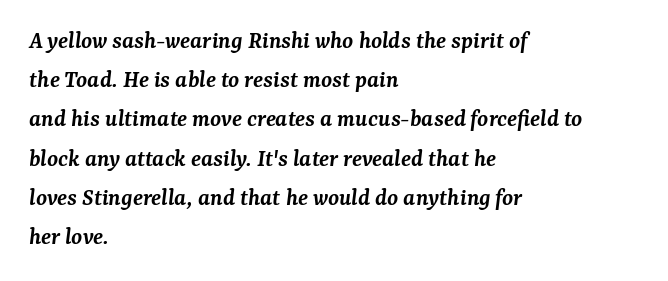
Q: Is the text bold? A: Semi-bold.
Q: Is the text italic (slanted)? A: Yes, it leans right by about 7 degrees.
Q: Is the text underlined? A: No.
Q: How is the paragraph aligned? A: Left-aligned.
Q: Is the spacing between letters normal or unusually wide? A: Normal.
Q: Is the spacing between lines tight, normal or loose? A: Normal.
